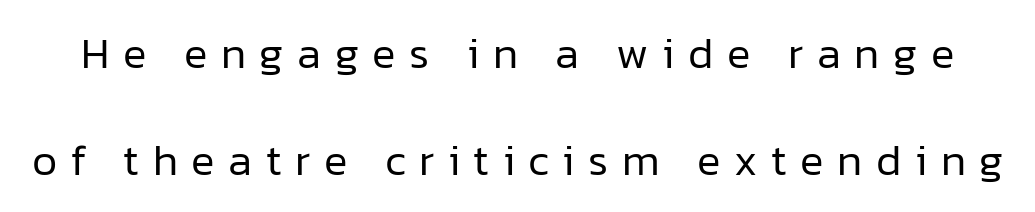
The glyphs are unaccompanied by any horizontal stroke below them. Spacing verdict: proportional, widths tailored to each character. What's the leading like? Stretched, with rows far apart. Between one letter and the next there's a generous, obvious gap.
